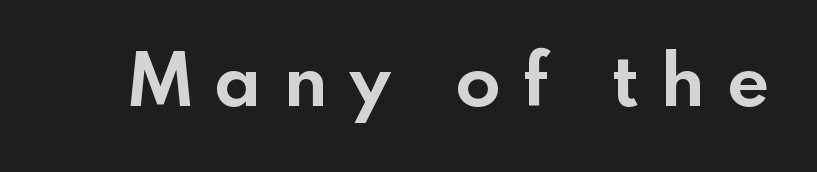
{"serif": "no", "italic": "no", "bold": "yes", "weight": "bold", "width": "normal", "x_height": "small", "monospaced": "no", "underline": "no", "letter_spacing": "wide", "letter_spacing_em": 0.32, "glyph_px": 73}
